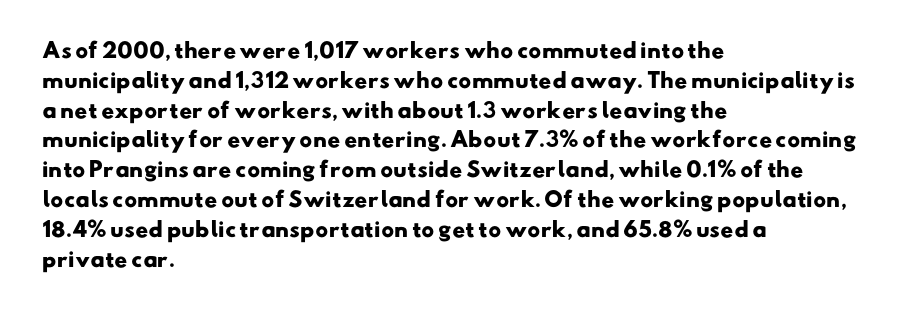
Q: Is the text bold? A: Yes.
Q: Is the text underlined? A: No.
Q: How is the paragraph aligned? A: Left-aligned.
Q: Is the spacing between letters normal or unusually wide? A: Normal.
Q: Is the spacing between lines tight, normal or loose? A: Normal.
